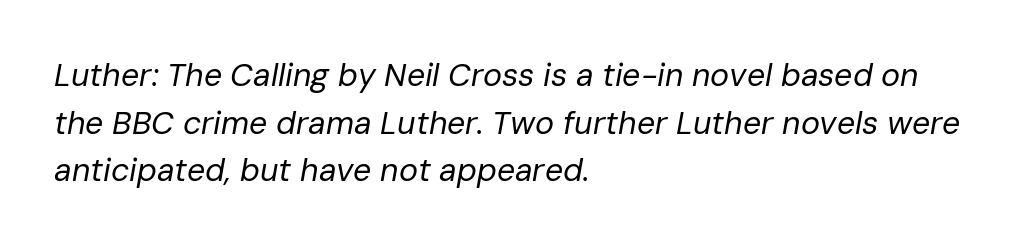
{"italic": "yes", "lean": "right", "slant_degrees": 10, "bold": "no", "weight": "regular", "width": "normal", "stroke_contrast": "low", "x_height": "medium", "monospaced": "no", "underline": "no", "align": "left", "line_spacing": "normal", "line_spacing_ratio": 1.49, "letter_spacing": "normal", "letter_spacing_em": 0.0, "glyph_px": 32}
